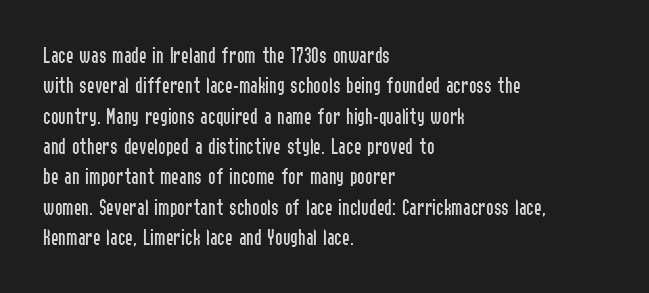
The space directly below the letters is spotless. Caption: standard tracking, unaltered. Vertically, the passage feels balanced, rows spaced as you'd expect. Does the lettering tilt? It doesn't — this is upright.
